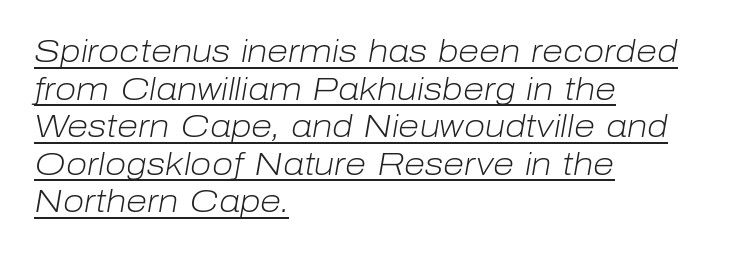
{"italic": "yes", "lean": "right", "slant_degrees": 10, "bold": "no", "weight": "light", "width": "normal", "stroke_contrast": "low", "x_height": "medium", "monospaced": "no", "underline": "yes", "align": "left", "line_spacing_ratio": 1.21, "letter_spacing": "normal", "letter_spacing_em": 0.0, "glyph_px": 31}
